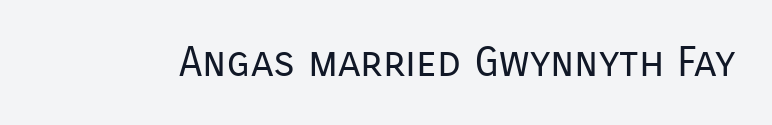
{"serif": "no", "italic": "no", "bold": "no", "weight": "regular", "width": "normal", "stroke_contrast": "low", "x_height": "medium", "monospaced": "no", "underline": "no", "letter_spacing": "normal", "letter_spacing_em": 0.0, "glyph_px": 42}
